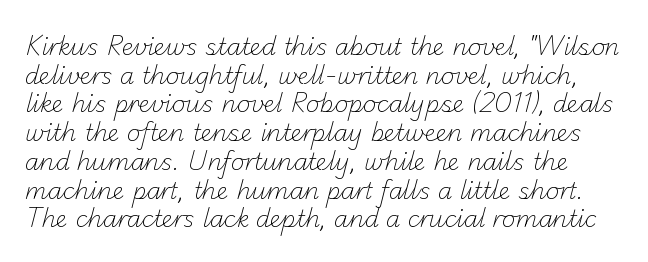
The letters look calm and open, with moderate or lighter stems. Has an underline been added? It has not. Does extra space separate the letters? No, they use regular spacing. Regarding leading, the lines here are spaced in the standard way.
